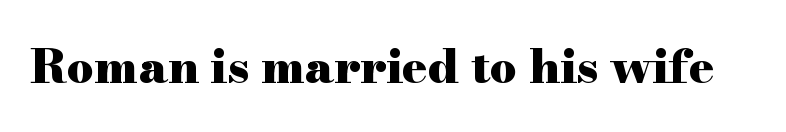
The image shows 47 px heavy, wide serif type, upright; set normal letter spacing, not underlined; high stroke contrast and a small x-height.
